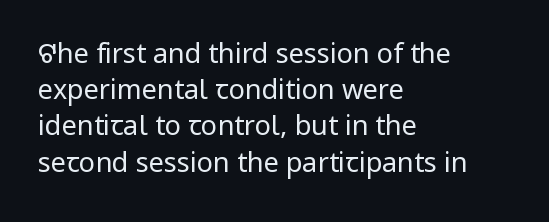
Q: Is the text bold? A: No.
Q: Is the text italic (slanted)? A: No, it is upright.
Q: Is the text underlined? A: No.
Q: How is the paragraph aligned? A: Left-aligned.
Q: Is the spacing between letters normal or unusually wide? A: Normal.
Q: Is the spacing between lines tight, normal or loose? A: Normal.
